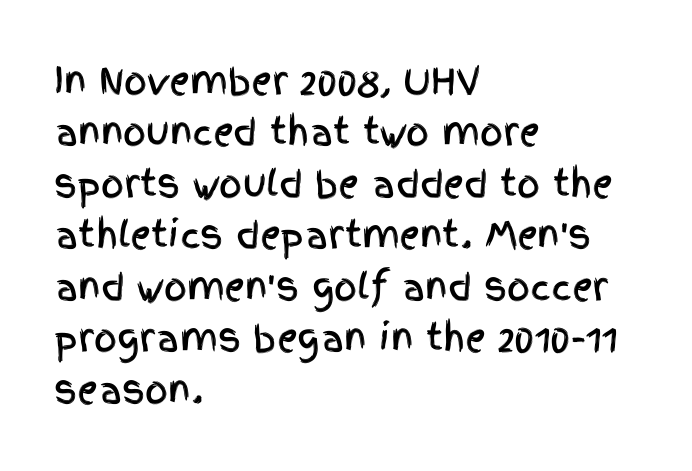
{"serif": "no", "italic": "no", "width": "condensed", "x_height": "large", "monospaced": "no", "underline": "no", "align": "left", "line_spacing": "normal", "line_spacing_ratio": 1.43, "letter_spacing": "normal", "letter_spacing_em": 0.0, "glyph_px": 36}
